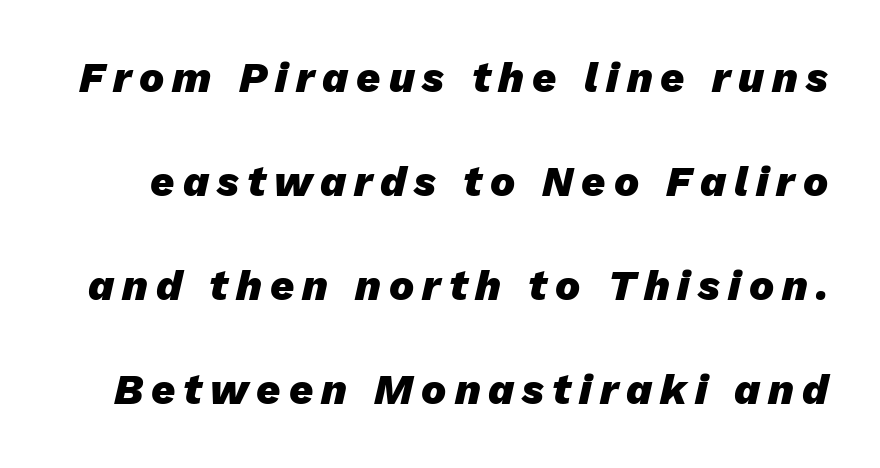
The glyphs have the mass of a bold cut. Think of a printed novel: that variable character pitch is what you see here. The rendering applies a slant to the glyphs. The designer dialed line spacing up above the default.
